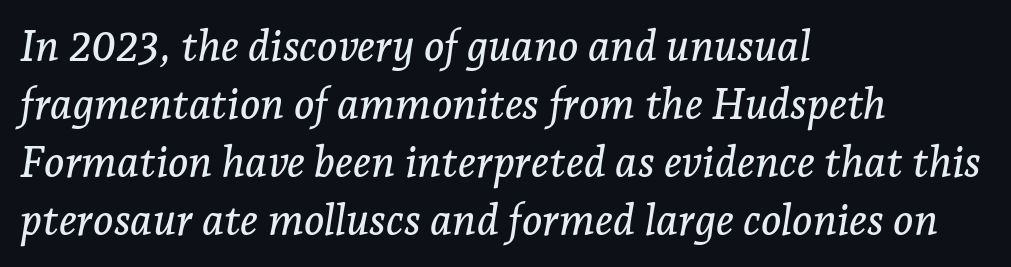
The image shows 43 px serif type, italic (leaning right); set left-aligned, normal line spacing (1.35x), normal letter spacing, not underlined; low stroke contrast and a medium x-height.
